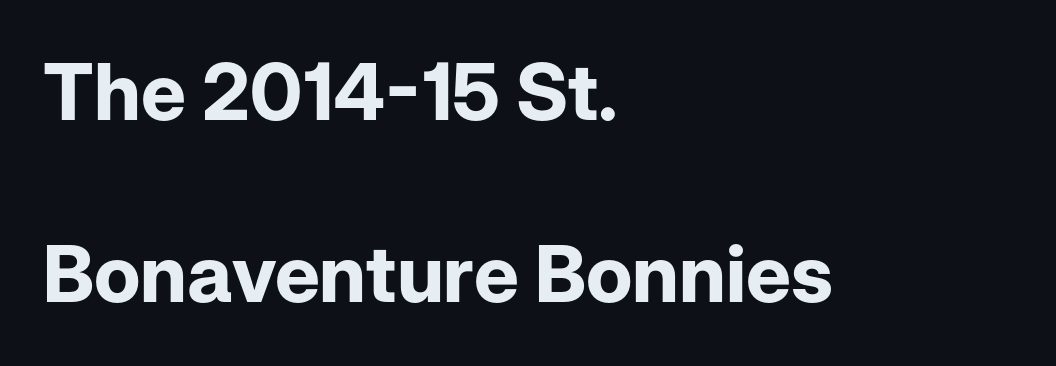
Q: Is the text bold? A: Yes.
Q: Is the text italic (slanted)? A: No, it is upright.
Q: Is the typeface a serif or a sans-serif typeface? A: Sans-serif.
Q: Is the text underlined? A: No.
Q: How is the paragraph aligned? A: Left-aligned.
Q: Is the spacing between letters normal or unusually wide? A: Normal.
Q: Is the spacing between lines tight, normal or loose? A: Loose.
Q: Width (condensed, normal, or wide)? A: Normal.
Q: Stroke contrast? A: Low.
Q: x-height? A: Medium.
Q: Monospaced? A: No.
